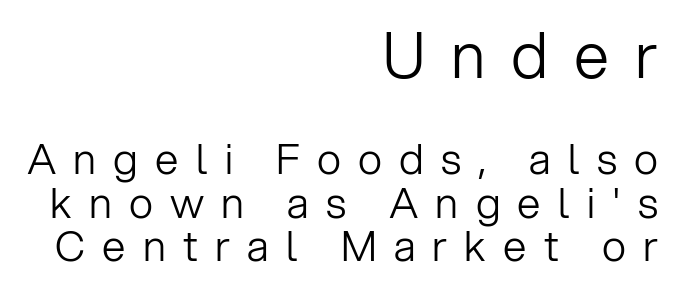
The font sits on the lighter half of the weight spectrum, regular included. Is this a fixed-width face? No — the glyphs have proportional, varying widths. The type family on display is of the sans-serif kind. Do the letters lean? They stand straight.
